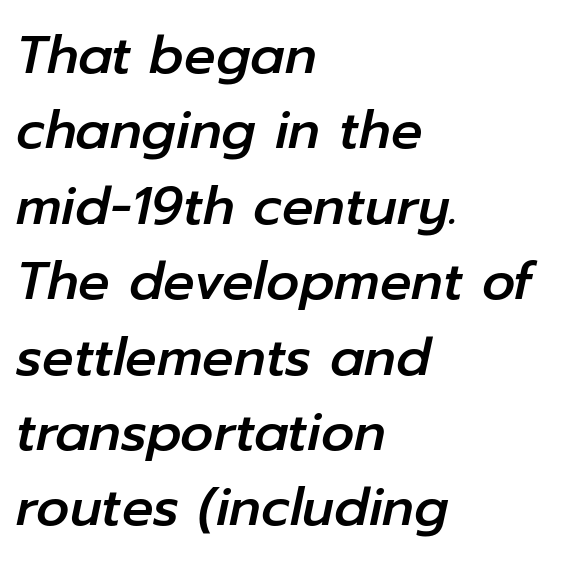
Q: Is the text italic (slanted)? A: Yes, it leans right by about 12 degrees.
Q: Is the text underlined? A: No.
Q: How is the paragraph aligned? A: Left-aligned.
Q: Is the spacing between letters normal or unusually wide? A: Normal.
Q: Is the spacing between lines tight, normal or loose? A: Normal.
Q: Width (condensed, normal, or wide)? A: Normal.
Q: Stroke contrast? A: Low.
Q: x-height? A: Medium.
Q: Monospaced? A: No.
